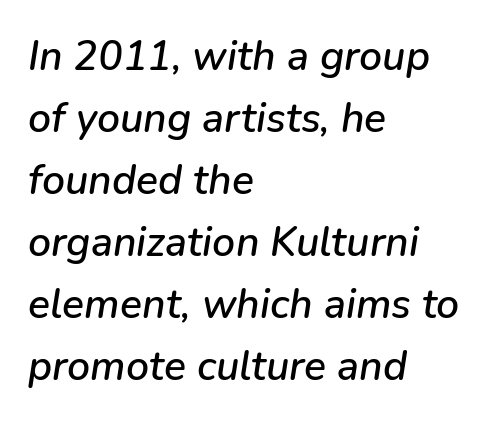
A student would call this left alignment; a typographer would say flush left, rag right. These lines are rendered in a variable-pitch font. The glyphs look as if they've been sheared to an angle. This rendering features lettering with no underline.
